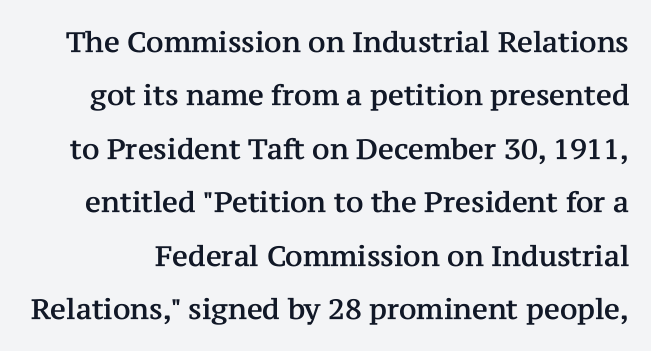
Q: Is the text italic (slanted)? A: No, it is upright.
Q: Is the typeface a serif or a sans-serif typeface? A: Serif.
Q: Is the text underlined? A: No.
Q: Is the spacing between letters normal or unusually wide? A: Normal.
Q: Is the spacing between lines tight, normal or loose? A: Loose.
Q: Width (condensed, normal, or wide)? A: Normal.
Q: Stroke contrast? A: Medium.
Q: x-height? A: Medium.
Q: Monospaced? A: No.
